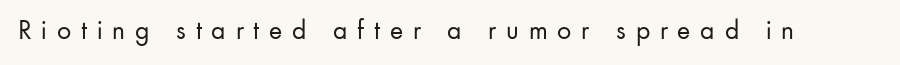
Q: Is the text bold? A: No.
Q: Is the text italic (slanted)? A: No, it is upright.
Q: Is the typeface a serif or a sans-serif typeface? A: Sans-serif.
Q: Is the text underlined? A: No.
Q: Is the spacing between letters normal or unusually wide? A: Unusually wide.
Q: Width (condensed, normal, or wide)? A: Normal.
Q: Stroke contrast? A: Low.
Q: x-height? A: Small.
Q: Monospaced? A: No.
